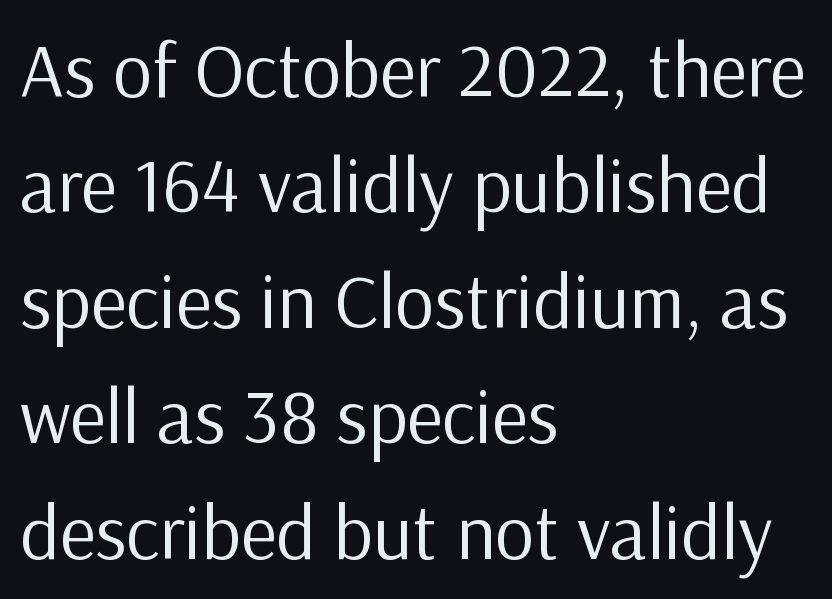
Compared with typical paragraphs, the rows here are spaced about the same. Bold? No — there's no thickening of the strokes. The type sits square on the baseline with zero lean. Check the space under the baseline: it is left empty.
